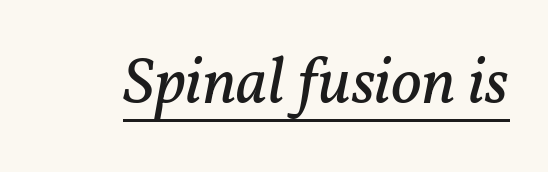
The image shows 67 px regular-weight serif type, italic (leaning right); set normal letter spacing, underlined; low stroke contrast and a medium x-height.
